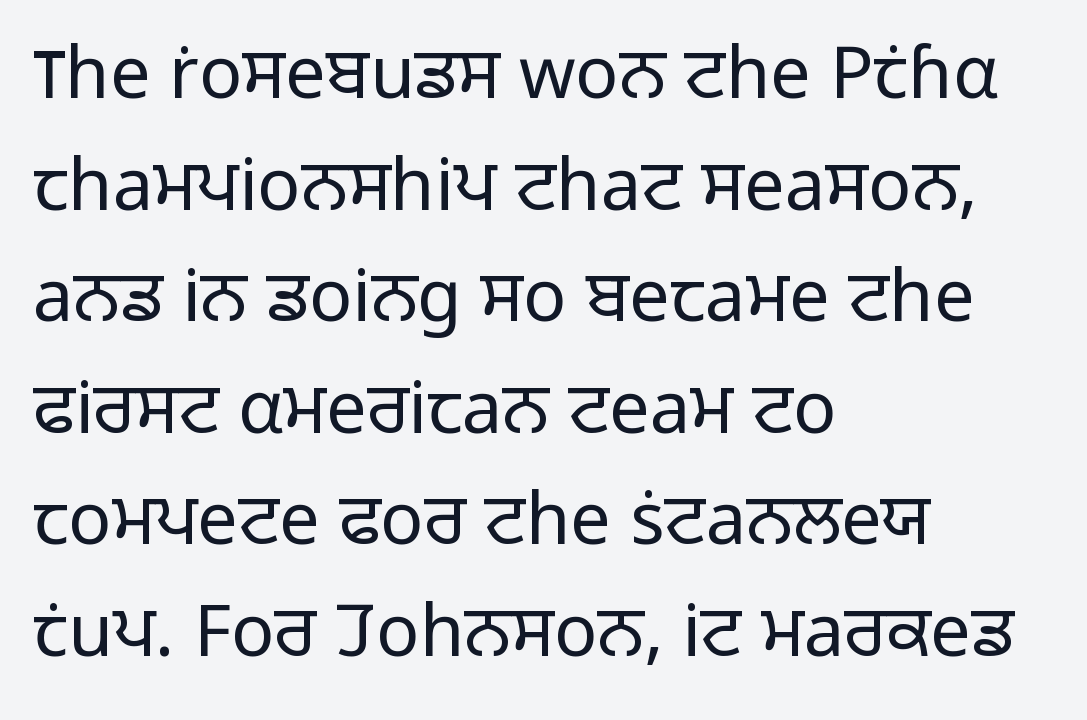
{"serif": "no", "italic": "no", "bold": "no", "weight": "light", "width": "normal", "stroke_contrast": "low", "x_height": "medium", "monospaced": "no", "underline": "no", "align": "left", "line_spacing": "normal", "line_spacing_ratio": 1.55, "letter_spacing": "normal", "letter_spacing_em": 0.0, "glyph_px": 72}
